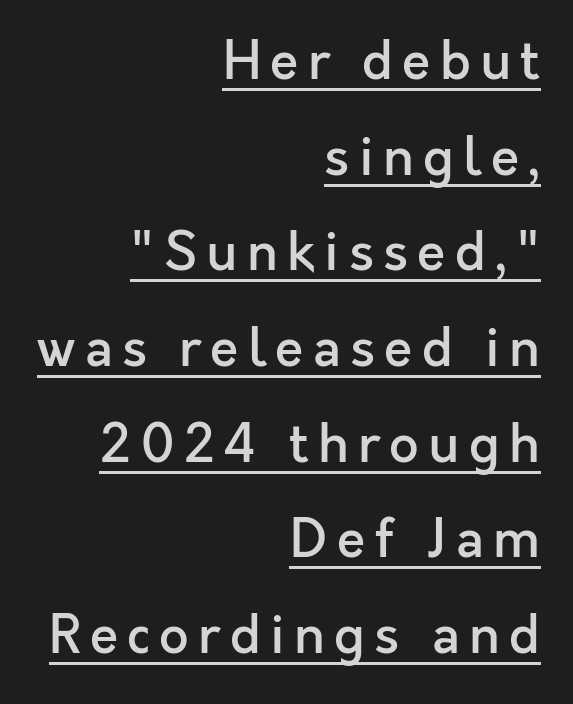
Q: Is the text bold? A: Semi-bold.
Q: Is the text italic (slanted)? A: No, it is upright.
Q: Is the typeface a serif or a sans-serif typeface? A: Sans-serif.
Q: Is the text underlined? A: Yes.
Q: How is the paragraph aligned? A: Right-aligned.
Q: Width (condensed, normal, or wide)? A: Normal.
Q: x-height? A: Medium.
Q: Monospaced? A: No.
